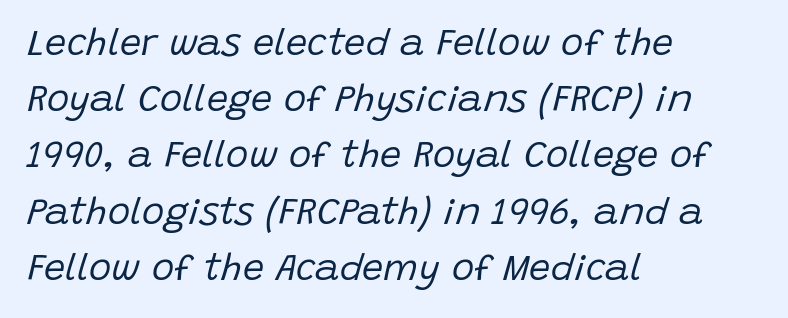
Each line starts at the same left margin while the right side varies. The rendering uses natural spacing where letterforms have individual widths. The foot of each line stays bare and open. Successive baselines arrive at the customary interval. The rendering applies a slant to the glyphs. No extra tracking has been applied to these lines.
